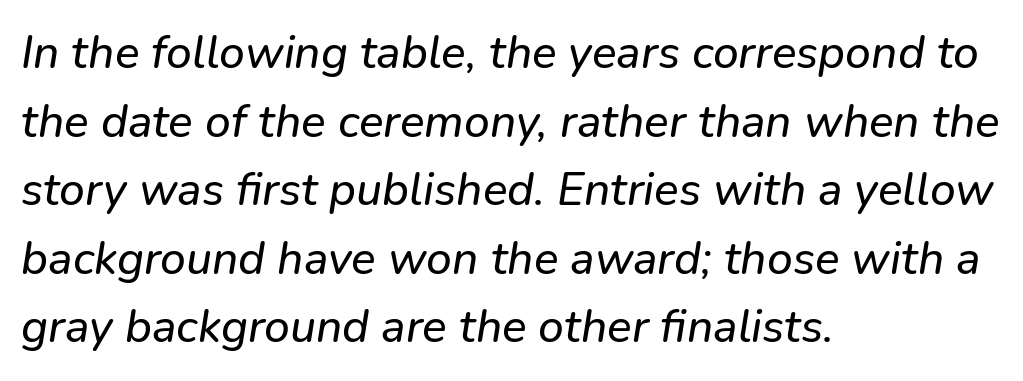
{"serif": "no", "width": "normal", "stroke_contrast": "low", "x_height": "medium", "monospaced": "no", "underline": "no", "align": "left", "line_spacing": "normal", "line_spacing_ratio": 1.49, "letter_spacing": "normal", "letter_spacing_em": 0.0, "glyph_px": 46}
